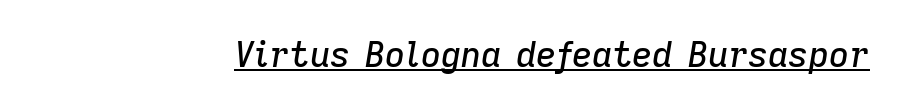
The image shows 35 px text type, italic (leaning right); set normal letter spacing, underlined; low stroke contrast and a medium x-height.
